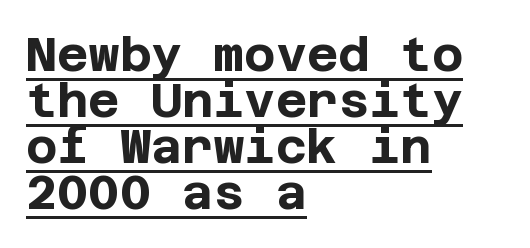
Q: Is the text bold? A: Yes.
Q: Is the text italic (slanted)? A: No, it is upright.
Q: Is the typeface a serif or a sans-serif typeface? A: Sans-serif.
Q: Is the text underlined? A: Yes.
Q: How is the paragraph aligned? A: Left-aligned.
Q: Is the spacing between letters normal or unusually wide? A: Normal.
Q: Is the spacing between lines tight, normal or loose? A: Tight.
Q: Width (condensed, normal, or wide)? A: Normal.
Q: Stroke contrast? A: Low.
Q: x-height? A: Large.
